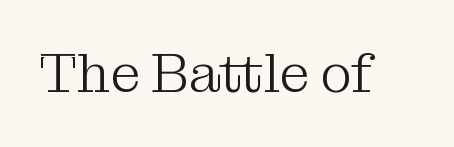
The image shows 54 px light serif type, upright; set normal letter spacing, not underlined; medium stroke contrast and a medium x-height.
